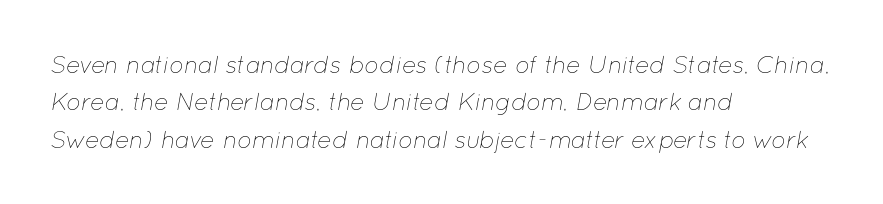
The image shows 24 px text type, italic (leaning right); set left-aligned, normal line spacing (1.56x), normal letter spacing, not underlined.
